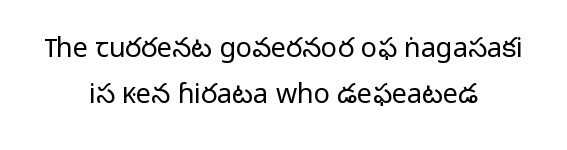
Anything drawn beneath the words? Only blank space. Compared with a typical body face, this is equally light or lighter still. The letterforms sit shoulder to shoulder at normal distance. In CSS terms this would be text-align: center. This is the regular roman posture of the typeface. If you measured baseline to baseline, you'd find a middling distance.
